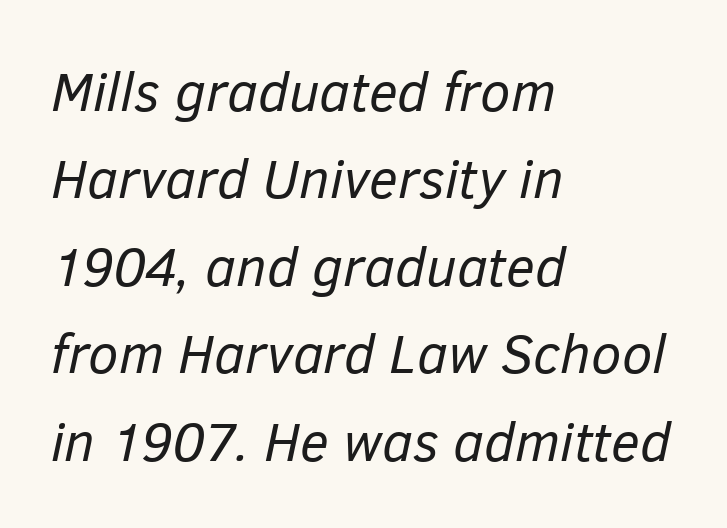
Q: Is the text bold? A: No.
Q: Is the text italic (slanted)? A: Yes, it leans right by about 12 degrees.
Q: Is the text underlined? A: No.
Q: How is the paragraph aligned? A: Left-aligned.
Q: Is the spacing between letters normal or unusually wide? A: Normal.
Q: Is the spacing between lines tight, normal or loose? A: Normal.
Q: Width (condensed, normal, or wide)? A: Normal.
Q: Stroke contrast? A: Low.
Q: x-height? A: Medium.
Q: Monospaced? A: No.
